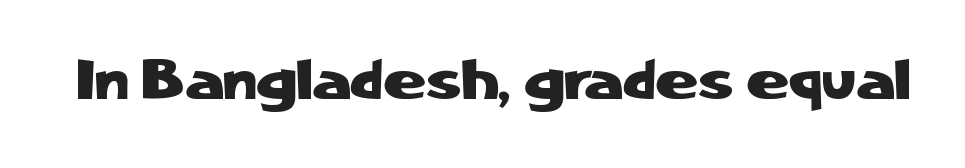
{"serif": "no", "italic": "no", "width": "normal", "stroke_contrast": "low", "x_height": "medium", "monospaced": "no", "underline": "no", "letter_spacing": "normal", "letter_spacing_em": 0.0, "glyph_px": 57}
